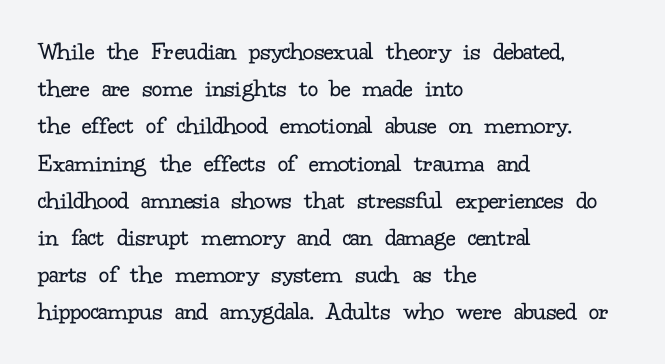
{"italic": "no", "bold": "no", "underline": "no", "align": "left", "line_spacing": "normal", "line_spacing_ratio": 1.43, "letter_spacing": "normal", "letter_spacing_em": 0.0, "glyph_px": 26}
